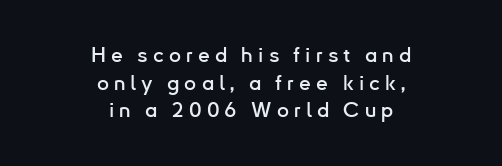
This rendering features lettering with no underline. Evenly set lines give the paragraph a standard silhouette. Display-style spreading of the glyphs; the letterfit is very open. The letters stand upright; this is a roman face.
